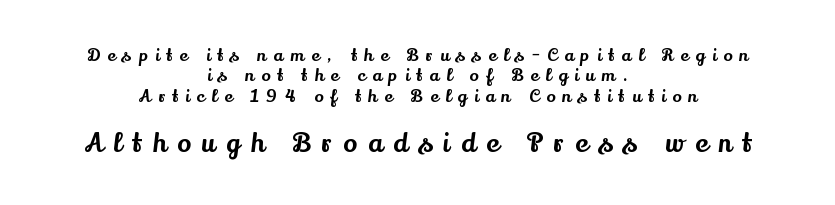
Q: Is the text italic (slanted)? A: Yes.
Q: Is the text underlined? A: No.
Q: How is the paragraph aligned? A: Centered.
Q: Is the spacing between letters normal or unusually wide? A: Unusually wide.
Q: Which block of text is set in a larger size, the first (top) or the second (bottom)? A: The second (bottom) one.
